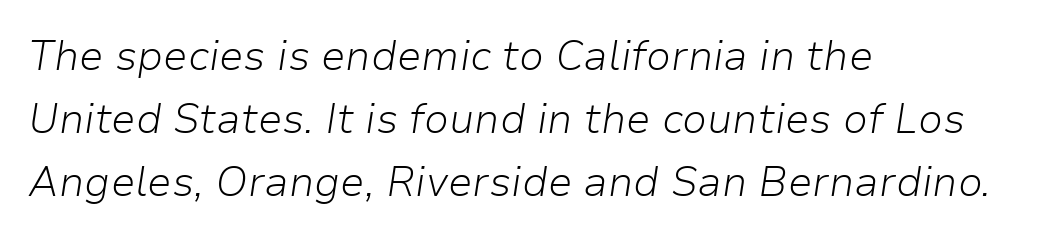
The image shows 41 px light type, italic (leaning right); set left-aligned, normal line spacing (1.54x), normal letter spacing, not underlined; low stroke contrast and a medium x-height.
